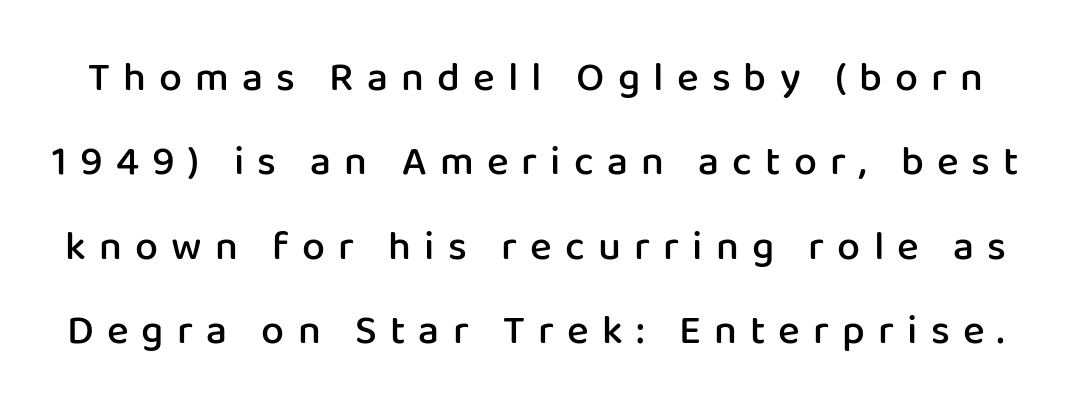
{"serif": "no", "italic": "no", "bold": "semi", "weight": "semibold", "width": "normal", "stroke_contrast": "low", "x_height": "medium", "monospaced": "no", "underline": "no", "line_spacing": "loose", "line_spacing_ratio": 2.06, "letter_spacing": "wide", "letter_spacing_em": 0.32, "glyph_px": 41}
